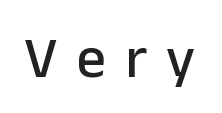
The specimen reads as upright at a glance. The typeface chosen for these lines omits serifs. These lines are rendered in a variable-pitch font. Characters follow at a spacing far wider than the type designer built in. Each row of text sits above clean, open space.
